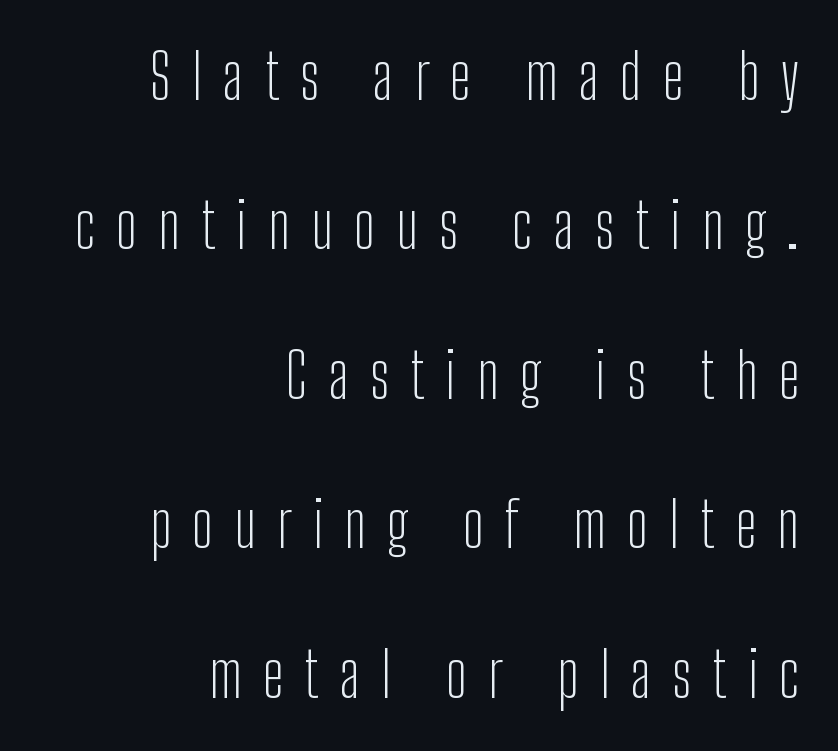
{"serif": "no", "italic": "no", "bold": "no", "weight": "light", "width": "condensed", "stroke_contrast": "low", "x_height": "medium", "monospaced": "no", "underline": "no", "align": "right", "line_spacing": "loose", "line_spacing_ratio": 2.41, "letter_spacing": "wide", "letter_spacing_em": 0.34, "glyph_px": 62}
